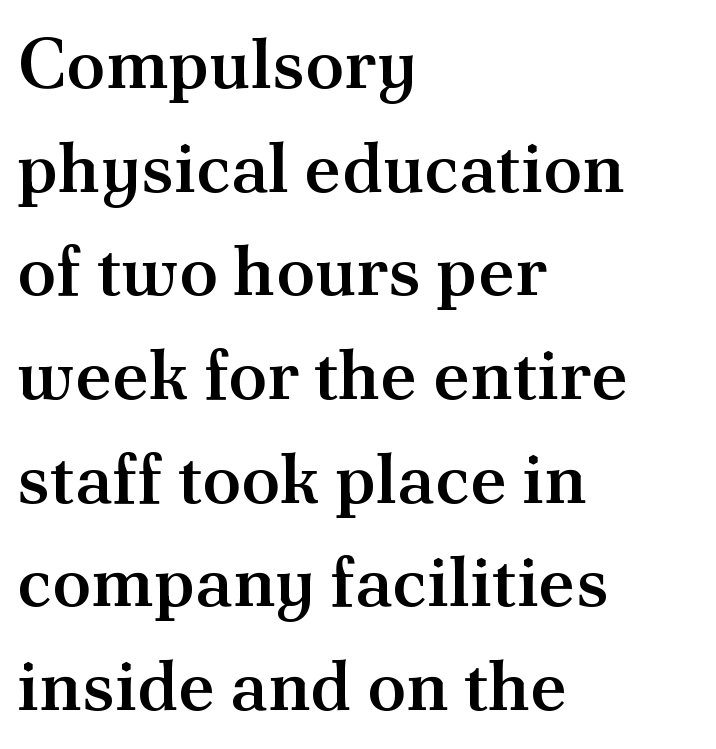
{"serif": "yes", "italic": "no", "bold": "semi", "weight": "semibold", "width": "normal", "stroke_contrast": "medium", "x_height": "small", "monospaced": "no", "underline": "no", "align": "left", "line_spacing": "normal", "line_spacing_ratio": 1.46, "letter_spacing": "normal", "letter_spacing_em": 0.0, "glyph_px": 71}
